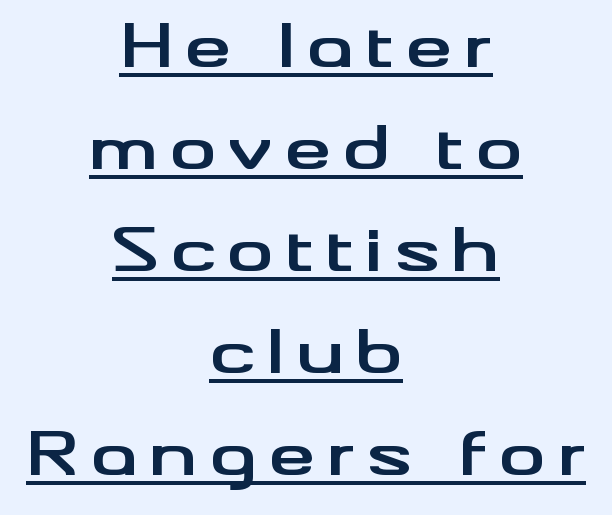
The image shows 59 px bold, wide sans-serif type, upright; set centered, line spacing 1.73x, underlined; medium stroke contrast and a small x-height.
